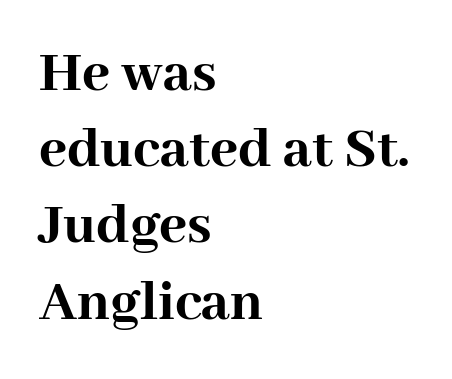
Q: Is the text bold? A: Yes.
Q: Is the text italic (slanted)? A: No, it is upright.
Q: Is the typeface a serif or a sans-serif typeface? A: Serif.
Q: Is the text underlined? A: No.
Q: How is the paragraph aligned? A: Left-aligned.
Q: Is the spacing between letters normal or unusually wide? A: Normal.
Q: Is the spacing between lines tight, normal or loose? A: Normal.
Q: Width (condensed, normal, or wide)? A: Normal.
Q: Stroke contrast? A: High.
Q: x-height? A: Medium.
Q: Monospaced? A: No.
